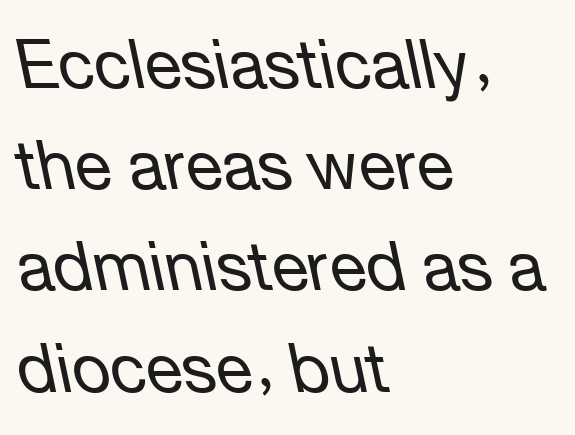
The image shows 67 px regular-weight type, italic (leaning left); set left-aligned, normal line spacing (1.51x), normal letter spacing, not underlined; low stroke contrast and a medium x-height.
